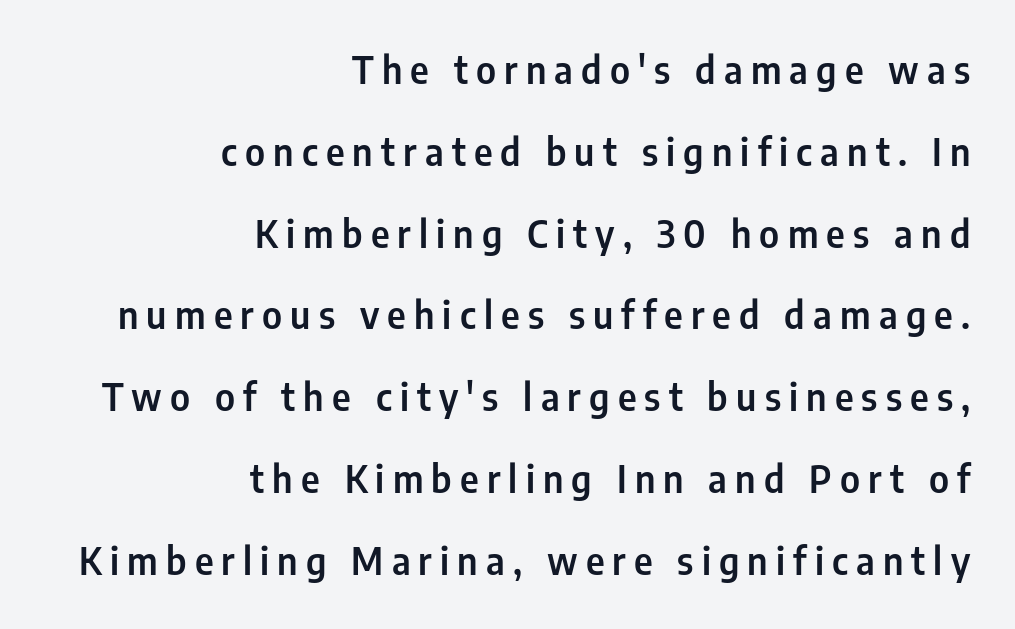
{"serif": "no", "italic": "no", "width": "condensed", "stroke_contrast": "low", "x_height": "medium", "monospaced": "no", "underline": "no", "align": "right", "line_spacing": "loose", "line_spacing_ratio": 2.21, "letter_spacing": "wide", "letter_spacing_em": 0.22, "glyph_px": 37}
